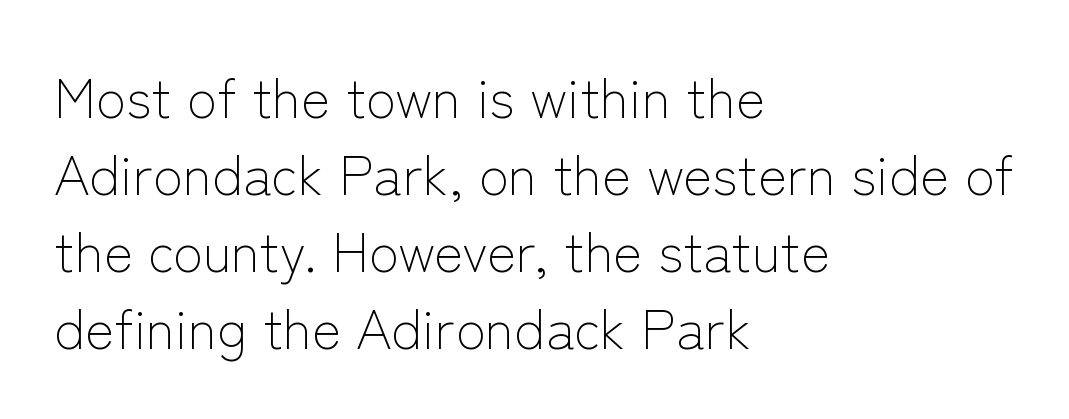
The image shows 55 px light sans-serif type, upright; set left-aligned, normal line spacing (1.4x), normal letter spacing, not underlined; low stroke contrast and a medium x-height.
